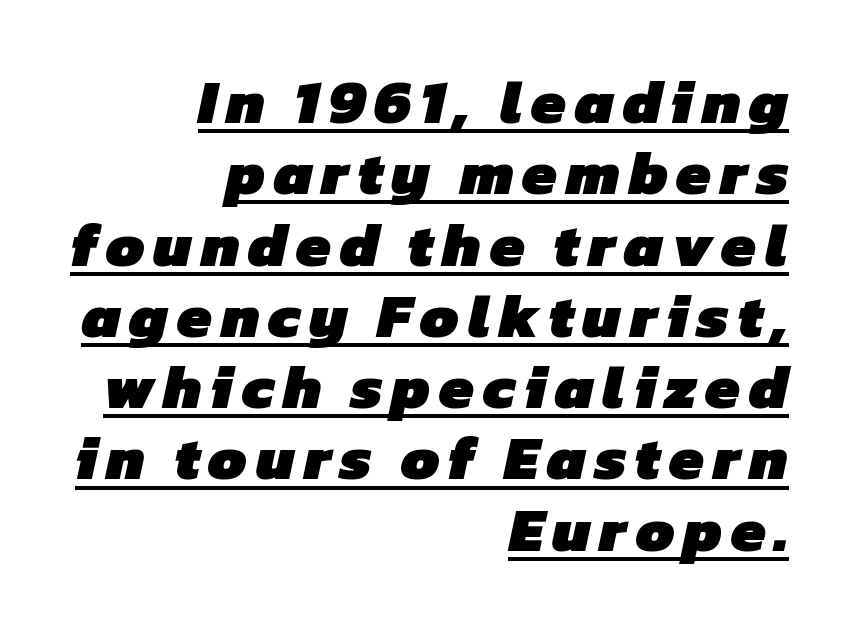
{"serif": "no", "bold": "yes", "weight": "heavy", "width": "normal", "stroke_contrast": "low", "x_height": "medium", "monospaced": "no", "underline": "yes", "align": "right", "line_spacing": "tight", "line_spacing_ratio": 1.15, "glyph_px": 62}
